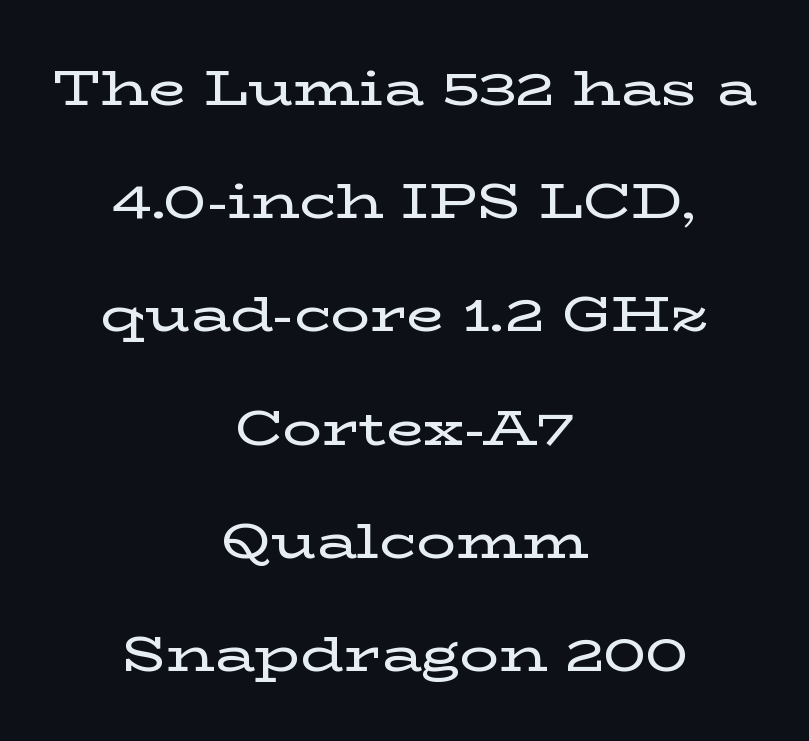
The image shows 49 px wide serif type, upright; set centered, loose line spacing (2.31x), normal letter spacing, not underlined; low stroke contrast and a medium x-height.
